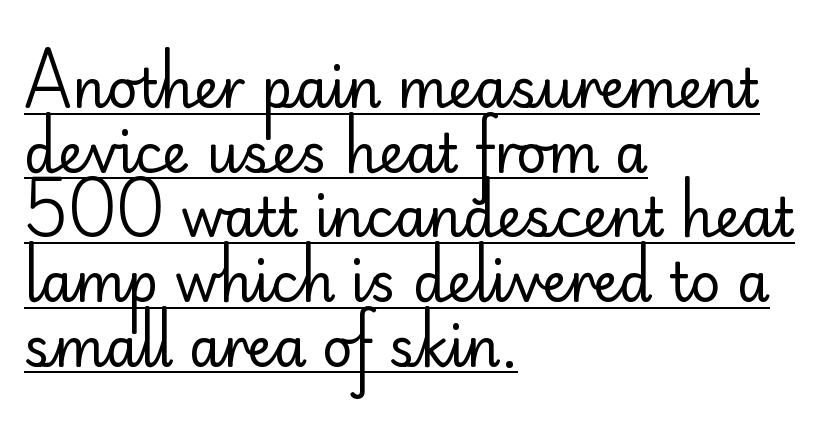
{"serif": "no", "italic": "no", "bold": "no", "weight": "regular", "width": "normal", "stroke_contrast": "low", "x_height": "small", "monospaced": "no", "underline": "yes", "align": "left", "line_spacing_ratio": 1.22, "letter_spacing": "normal", "letter_spacing_em": 0.0, "glyph_px": 53}
